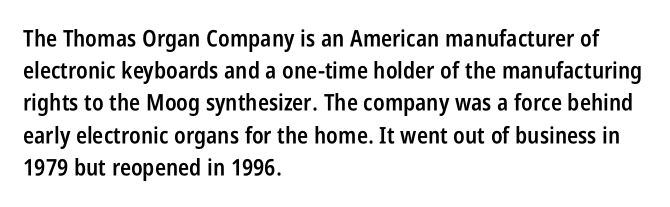
The foot of each line stays bare and open. Evenly set lines give the paragraph a standard silhouette. Left-aligned paragraph, ragged on the right. Does the lettering tilt? It doesn't — this is upright. The line texture is even and compact thanks to regular tracking.
